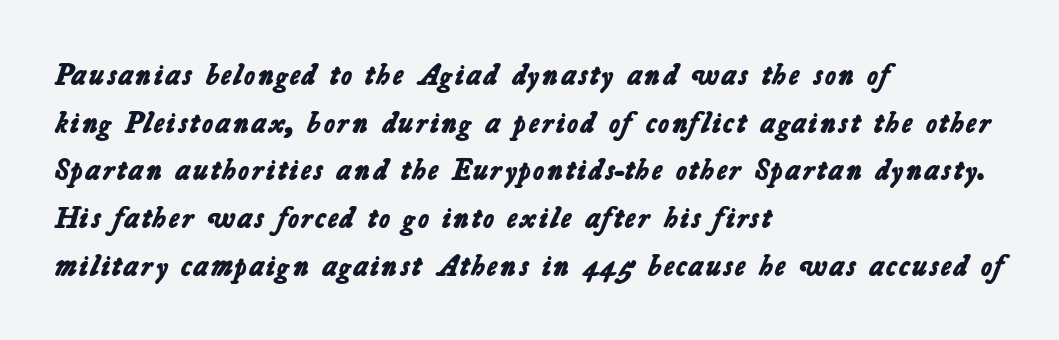
The image shows 30 px bold sans-serif type; set left-aligned, normal line spacing (1.59x), normal letter spacing, not underlined; low stroke contrast and a medium x-height.
